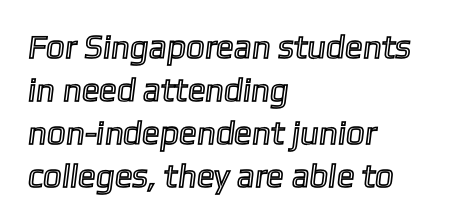
Words appear dense and cohesive because spacing is normal. Whoever set this chose a conventional vertical rhythm. Looks like regular typesetting: each glyph gets only the width it needs. Has an underline been added? It has not.
